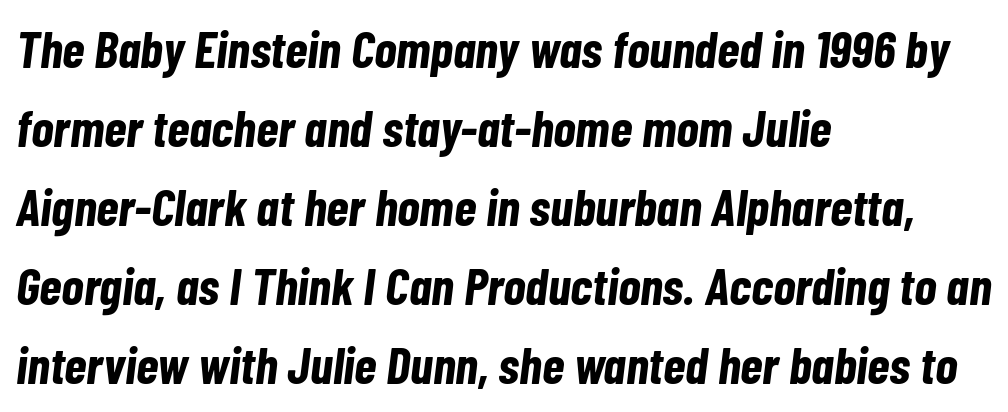
The image shows 52 px bold, condensed type, italic (leaning right); set left-aligned, normal line spacing (1.52x), normal letter spacing, not underlined; low stroke contrast and a medium x-height.
